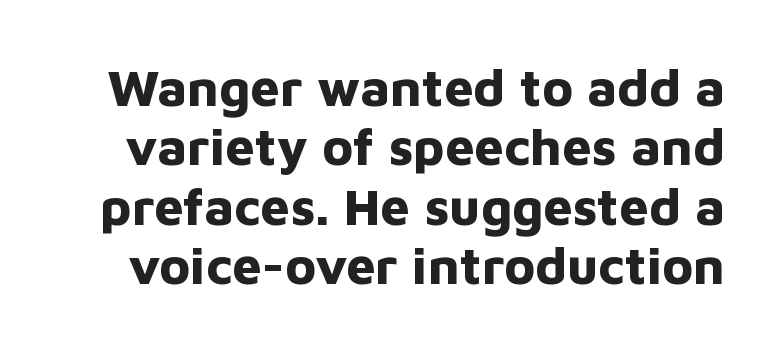
Descender tails drop into unmarked territory. Is the type bold? Yes — the strokes are clearly thick and heavy. Quick note: interline space is minimal. These lines are rendered in a variable-pitch font. The font's upright variant was chosen for this text. The passage shown has conventional tracking throughout.
